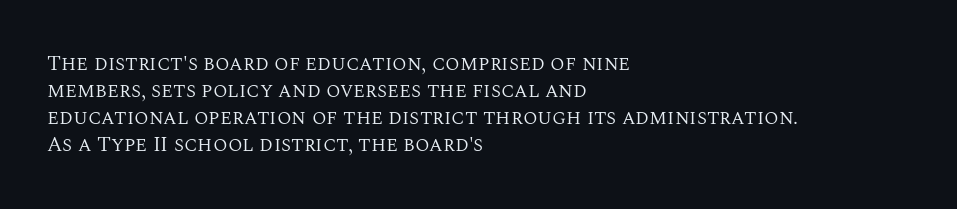
The image shows 21 px text type, upright; set left-aligned, normal line spacing (1.29x), normal letter spacing, not underlined.
